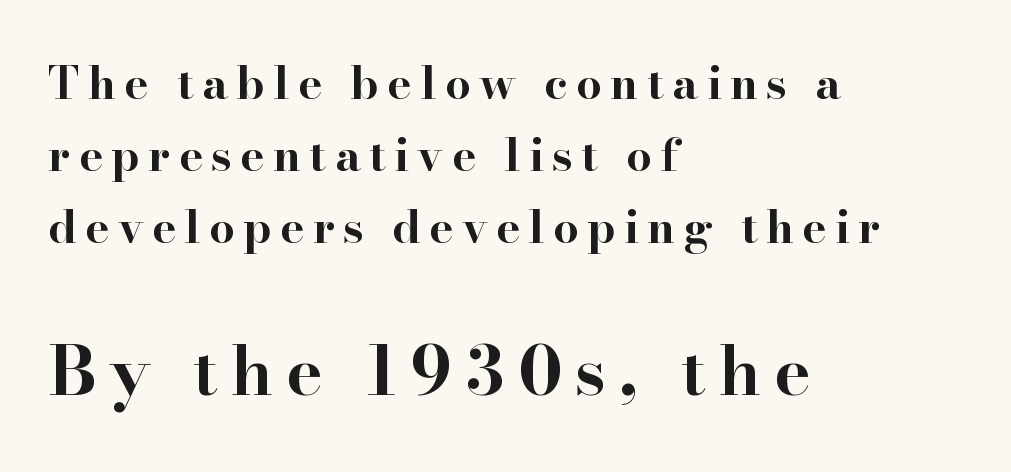
Are there feet on the stems? There are — it's a serif. Do the characters align in a grid? No, the font is proportional. Successive baselines arrive at the customary interval. Clear beneath every line of the passage.
